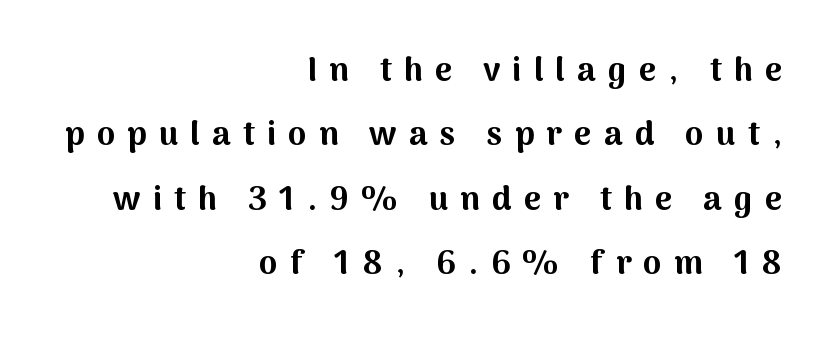
Q: Is the text bold? A: Yes.
Q: Is the text italic (slanted)? A: No, it is upright.
Q: Is the typeface a serif or a sans-serif typeface? A: Sans-serif.
Q: Is the text underlined? A: No.
Q: How is the paragraph aligned? A: Right-aligned.
Q: Is the spacing between letters normal or unusually wide? A: Unusually wide.
Q: Is the spacing between lines tight, normal or loose? A: Loose.
Q: Width (condensed, normal, or wide)? A: Normal.
Q: Stroke contrast? A: Medium.
Q: x-height? A: Medium.
Q: Monospaced? A: No.
